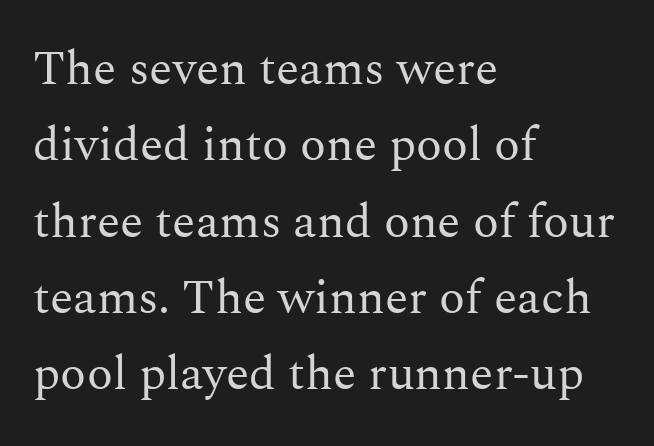
{"serif": "yes", "italic": "no", "bold": "no", "weight": "regular", "width": "normal", "stroke_contrast": "medium", "x_height": "medium", "monospaced": "no", "underline": "no", "align": "left", "line_spacing": "normal", "line_spacing_ratio": 1.59, "letter_spacing": "normal", "letter_spacing_em": 0.0, "glyph_px": 48}
